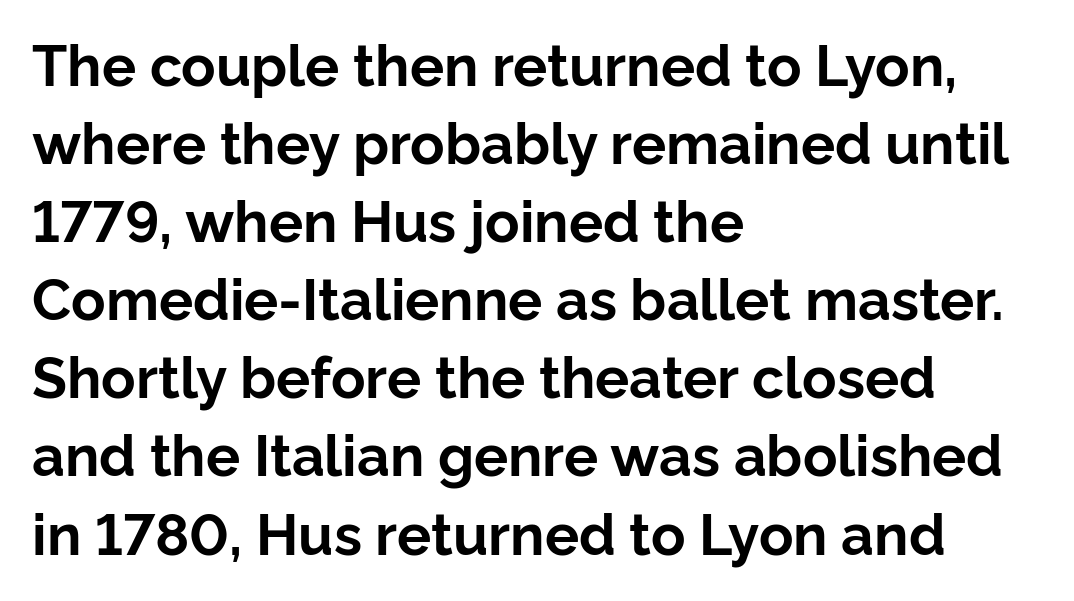
Q: Is the text bold? A: Yes.
Q: Is the text italic (slanted)? A: No, it is upright.
Q: Is the typeface a serif or a sans-serif typeface? A: Sans-serif.
Q: Is the text underlined? A: No.
Q: How is the paragraph aligned? A: Left-aligned.
Q: Is the spacing between letters normal or unusually wide? A: Normal.
Q: Is the spacing between lines tight, normal or loose? A: Normal.
Q: Width (condensed, normal, or wide)? A: Normal.
Q: Stroke contrast? A: Low.
Q: x-height? A: Medium.
Q: Monospaced? A: No.
